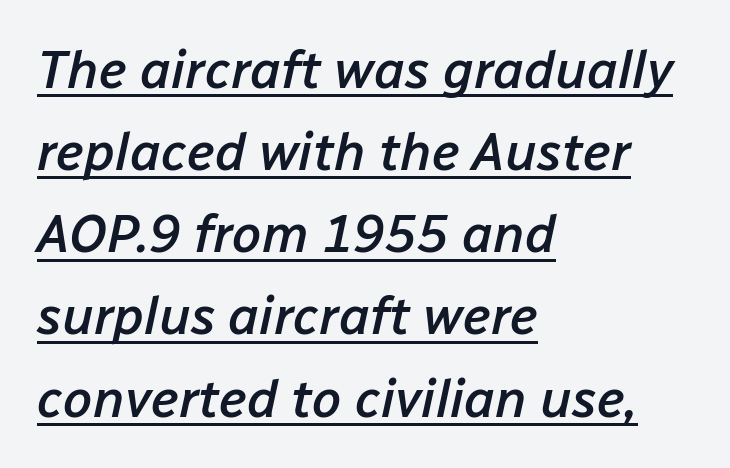
The image shows 53 px semibold type, italic (leaning right); set left-aligned, normal line spacing (1.55x), normal letter spacing, underlined; low stroke contrast and a medium x-height.
